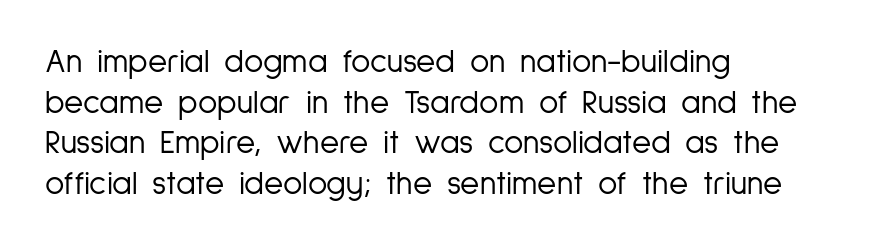
{"serif": "no", "italic": "no", "bold": "no", "weight": "light", "width": "condensed", "stroke_contrast": "low", "x_height": "medium", "monospaced": "no", "underline": "no", "align": "left", "line_spacing_ratio": 1.23, "letter_spacing": "normal", "letter_spacing_em": 0.0, "glyph_px": 33}
